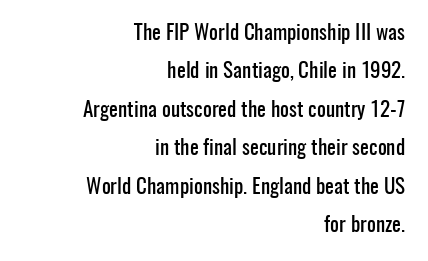
Q: Is the text italic (slanted)? A: No, it is upright.
Q: Is the text underlined? A: No.
Q: How is the paragraph aligned? A: Right-aligned.
Q: Is the spacing between letters normal or unusually wide? A: Normal.
